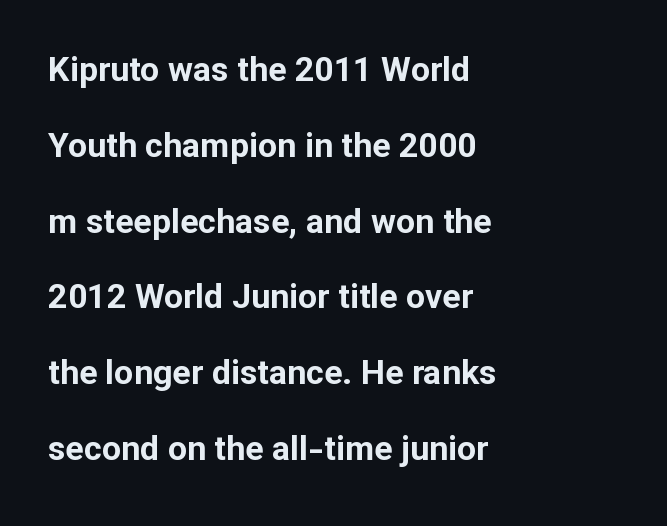
{"serif": "no", "italic": "no", "bold": "yes", "weight": "bold", "width": "normal", "stroke_contrast": "low", "x_height": "medium", "monospaced": "no", "underline": "no", "align": "left", "line_spacing": "loose", "line_spacing_ratio": 2.23, "letter_spacing": "normal", "letter_spacing_em": 0.0, "glyph_px": 34}
